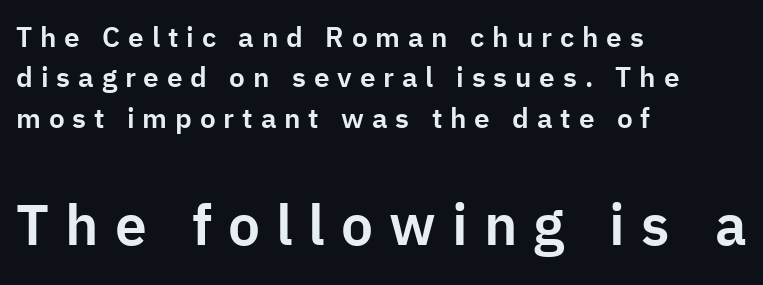
The image shows 57 px sans-serif type, upright; set left-aligned, normal line spacing (1.44x), unusually wide letter spacing (+0.28 em), not underlined; the second (bottom) block is 2.04x larger; low stroke contrast and a medium x-height.
